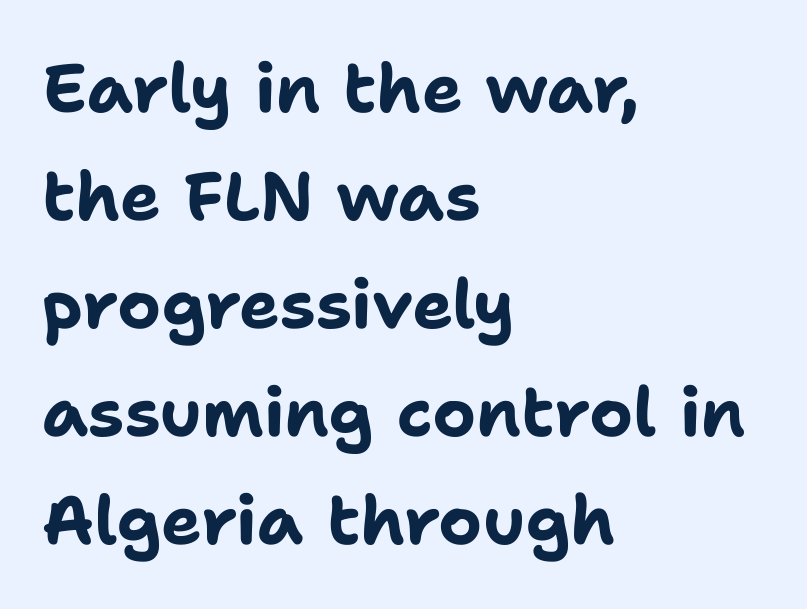
{"serif": "no", "italic": "no", "bold": "yes", "weight": "bold", "width": "normal", "stroke_contrast": "low", "x_height": "medium", "monospaced": "no", "underline": "no", "align": "left", "line_spacing": "normal", "line_spacing_ratio": 1.59, "letter_spacing": "normal", "letter_spacing_em": 0.0, "glyph_px": 68}
